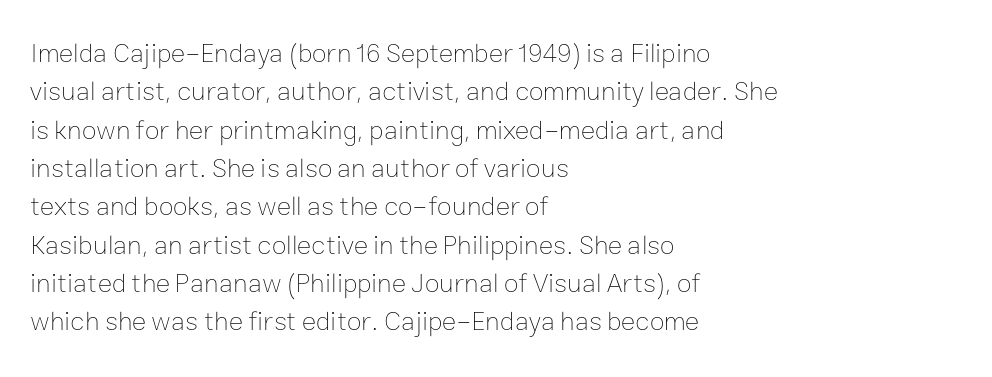
Q: Is the text bold? A: No.
Q: Is the text italic (slanted)? A: No, it is upright.
Q: Is the text underlined? A: No.
Q: How is the paragraph aligned? A: Left-aligned.
Q: Is the spacing between letters normal or unusually wide? A: Normal.
Q: Is the spacing between lines tight, normal or loose? A: Normal.
